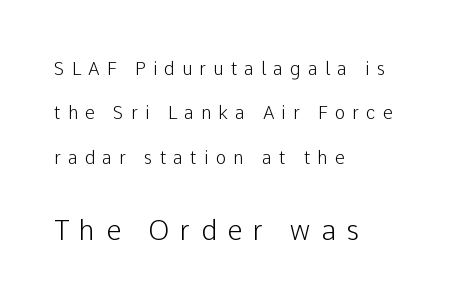
The image shows 27 px text type, upright; set left-aligned, loose line spacing (2.46x), unusually wide letter spacing (+0.39 em), not underlined; the second (bottom) block is 1.5x larger.
